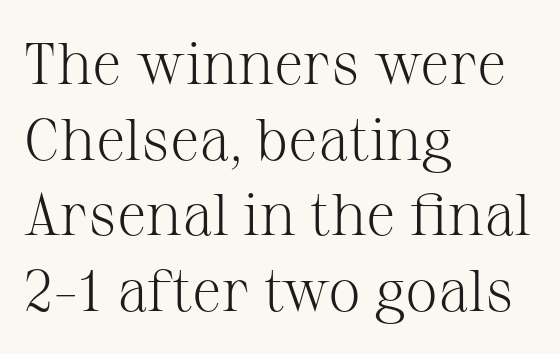
{"serif": "yes", "italic": "no", "bold": "no", "weight": "light", "width": "normal", "stroke_contrast": "medium", "x_height": "medium", "monospaced": "no", "underline": "no", "align": "left", "line_spacing": "normal", "line_spacing_ratio": 1.28, "letter_spacing": "normal", "letter_spacing_em": 0.0, "glyph_px": 59}
